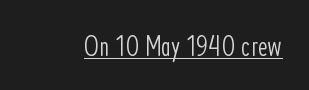
{"serif": "no", "italic": "no", "bold": "no", "weight": "light", "width": "condensed", "stroke_contrast": "low", "x_height": "medium", "monospaced": "no", "underline": "yes", "letter_spacing": "normal", "letter_spacing_em": 0.0, "glyph_px": 29}
